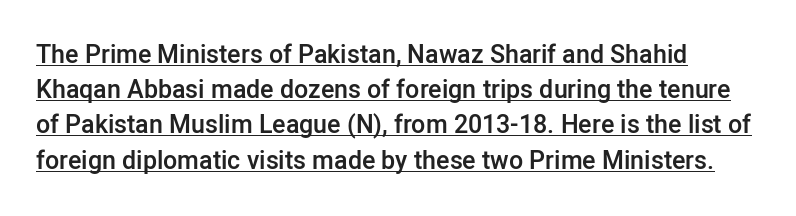
The image shows 25 px text type, upright; set left-aligned, normal line spacing (1.41x), normal letter spacing, underlined.
